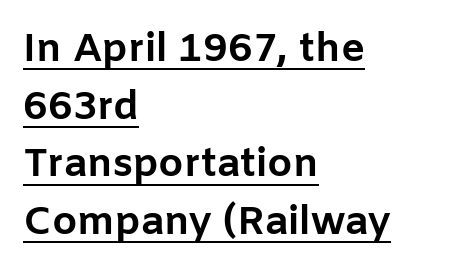
The image shows 40 px bold sans-serif type, upright; set left-aligned, normal line spacing (1.44x), normal letter spacing, underlined; low stroke contrast and a medium x-height.
